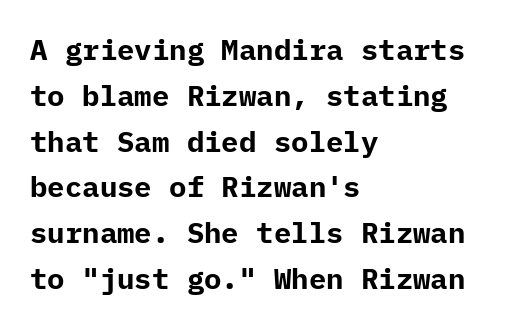
{"serif": "no", "italic": "no", "bold": "yes", "weight": "bold", "width": "normal", "stroke_contrast": "low", "x_height": "medium", "underline": "no", "align": "left", "line_spacing": "normal", "line_spacing_ratio": 1.58, "letter_spacing": "normal", "letter_spacing_em": 0.0, "glyph_px": 29}
